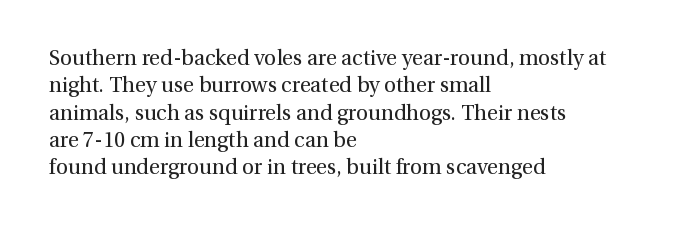
Reading down the block, your eye returns to a fixed left position each line. The weight tops out at a normal text grade. Interline gaps are of average width in this sample. The letters sit at their default tracking, neither squeezed nor spread.
